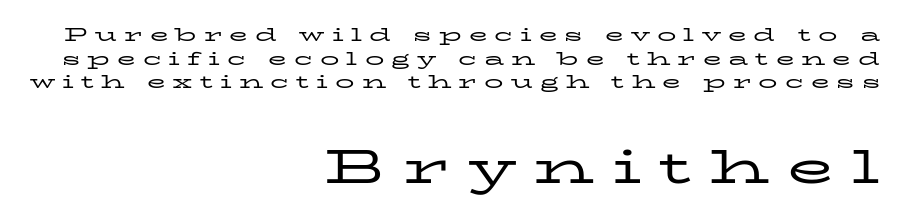
The image shows 48 px regular-weight, wide serif type, upright; set right-aligned, line spacing 1.24x, unusually wide letter spacing (+0.37 em), not underlined; the second (bottom) block is 2.53x larger; low stroke contrast and a medium x-height.
